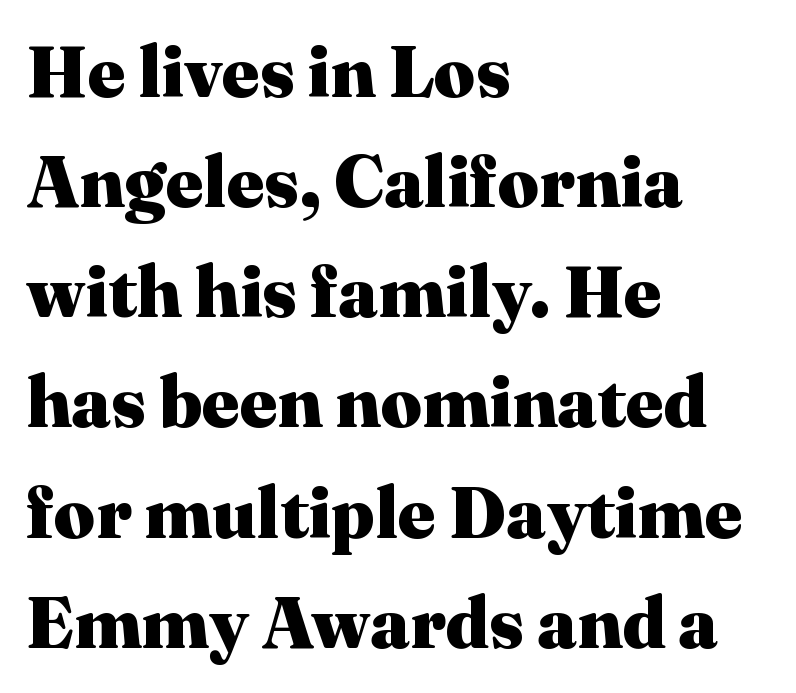
{"serif": "yes", "italic": "no", "bold": "yes", "weight": "heavy", "width": "normal", "stroke_contrast": "medium", "x_height": "medium", "monospaced": "no", "underline": "no", "align": "left", "line_spacing": "normal", "line_spacing_ratio": 1.53, "letter_spacing": "normal", "letter_spacing_em": 0.0, "glyph_px": 72}
